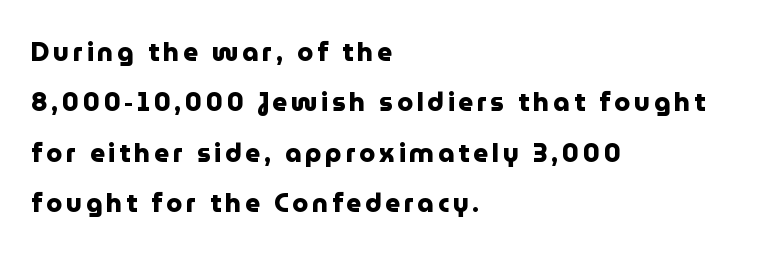
The image shows 26 px bold type, upright; set left-aligned, loose line spacing (1.94x), not underlined.
